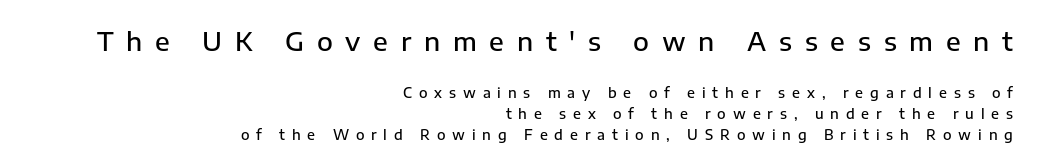
{"italic": "no", "bold": "semi", "underline": "no", "align": "right", "line_spacing": "normal", "line_spacing_ratio": 1.48, "letter_spacing": "wide", "letter_spacing_em": 0.49, "larger_block": "first", "size_ratio": 1.86, "glyph_px": 26}
